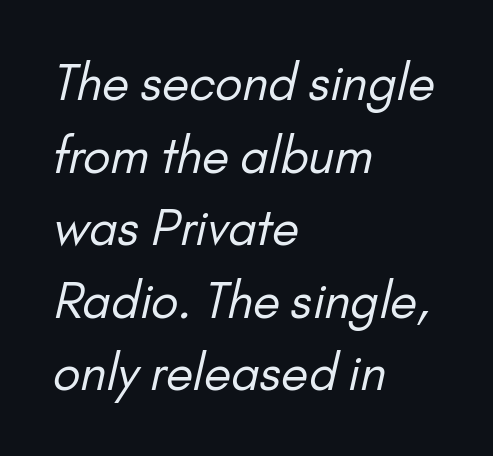
Here the designer chose a conventional face with non-uniform glyph widths. The designer went with a sans here, leaving each stem footless. The letterforms sit shoulder to shoulder at normal distance. Stroke thickness stays within the range of a standard reading face or lighter.
